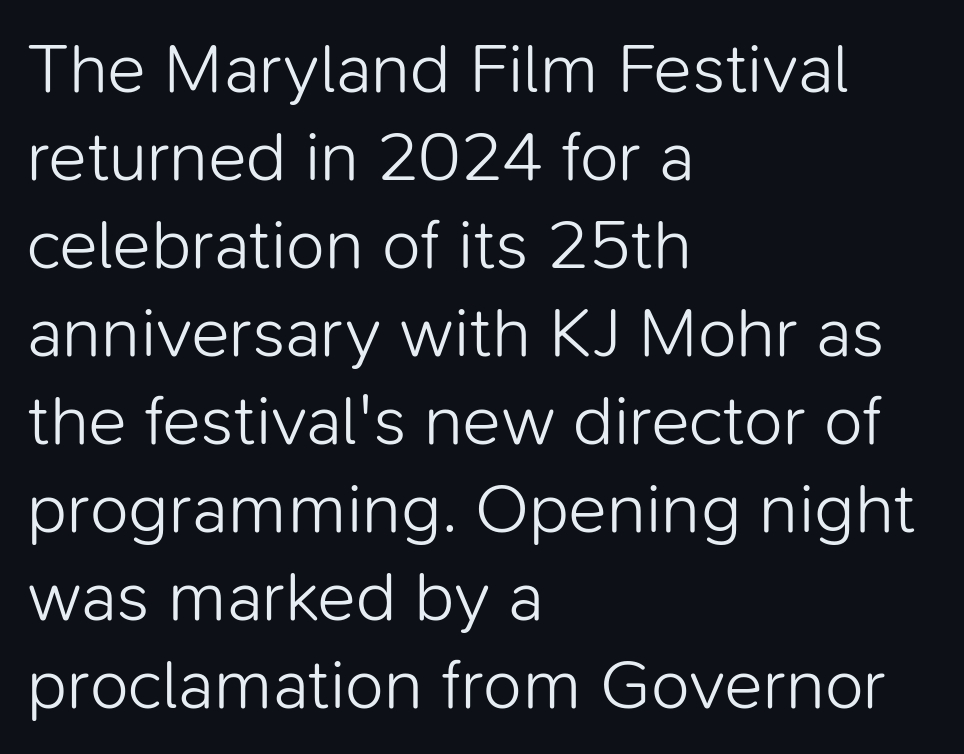
{"serif": "no", "italic": "no", "bold": "no", "weight": "light", "width": "normal", "stroke_contrast": "low", "x_height": "medium", "monospaced": "no", "underline": "no", "align": "left", "line_spacing_ratio": 1.24, "letter_spacing": "normal", "letter_spacing_em": 0.0, "glyph_px": 71}
